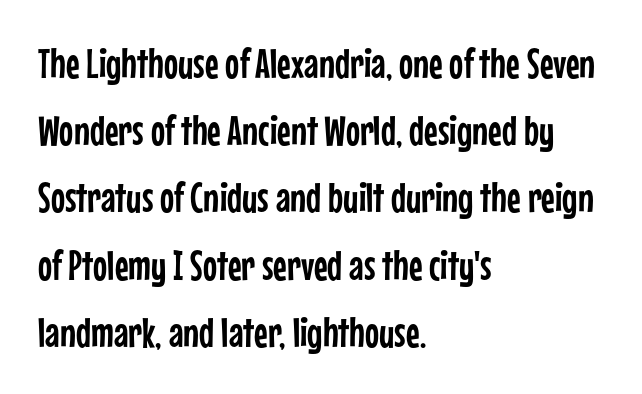
{"serif": "no", "italic": "no", "width": "condensed", "stroke_contrast": "low", "x_height": "medium", "monospaced": "no", "underline": "no", "align": "left", "line_spacing": "normal", "line_spacing_ratio": 1.6, "letter_spacing": "normal", "letter_spacing_em": 0.0, "glyph_px": 42}
